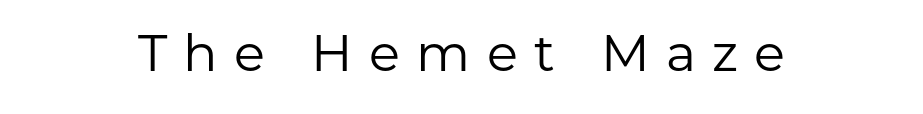
{"serif": "no", "italic": "no", "bold": "no", "weight": "regular", "width": "normal", "stroke_contrast": "low", "x_height": "medium", "monospaced": "no", "underline": "no", "letter_spacing": "wide", "letter_spacing_em": 0.32, "glyph_px": 51}
